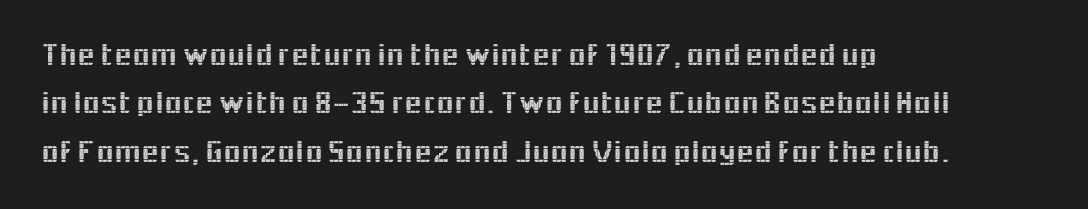
The image shows 32 px sans-serif type, upright; set left-aligned, normal line spacing (1.51x), normal letter spacing, not underlined; a medium x-height.
